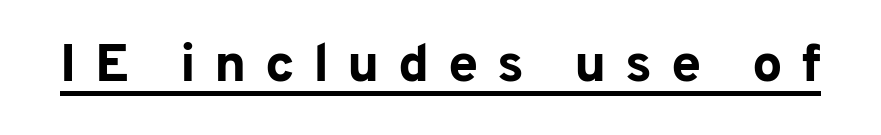
{"serif": "no", "italic": "no", "bold": "yes", "weight": "bold", "width": "normal", "stroke_contrast": "low", "x_height": "medium", "monospaced": "no", "underline": "yes", "letter_spacing": "wide", "letter_spacing_em": 0.34, "glyph_px": 54}
